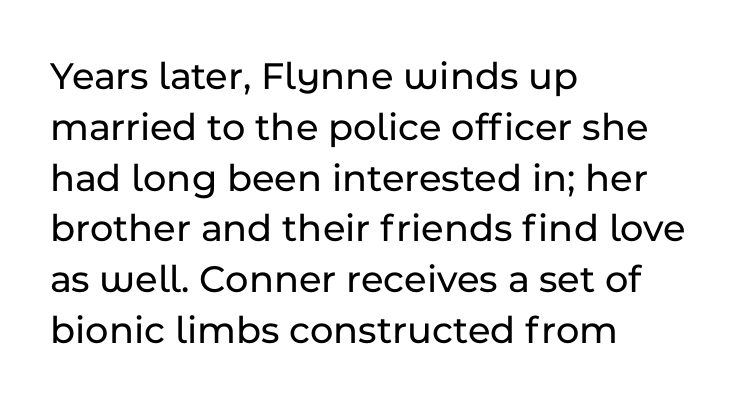
{"serif": "no", "italic": "no", "width": "normal", "stroke_contrast": "low", "x_height": "medium", "monospaced": "no", "underline": "no", "align": "left", "line_spacing": "normal", "line_spacing_ratio": 1.27, "letter_spacing": "normal", "letter_spacing_em": 0.0, "glyph_px": 40}
